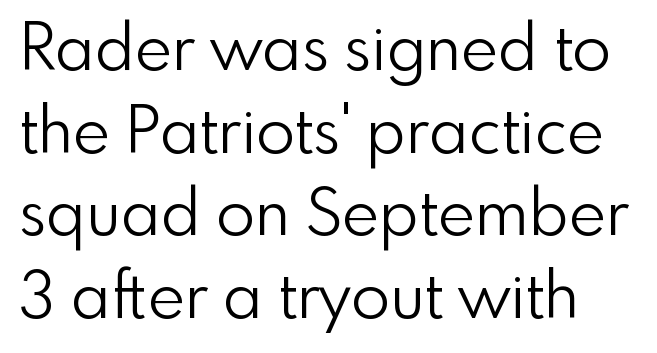
The image shows 64 px light sans-serif type, upright; set normal line spacing (1.29x), normal letter spacing, not underlined; low stroke contrast and a small x-height.
